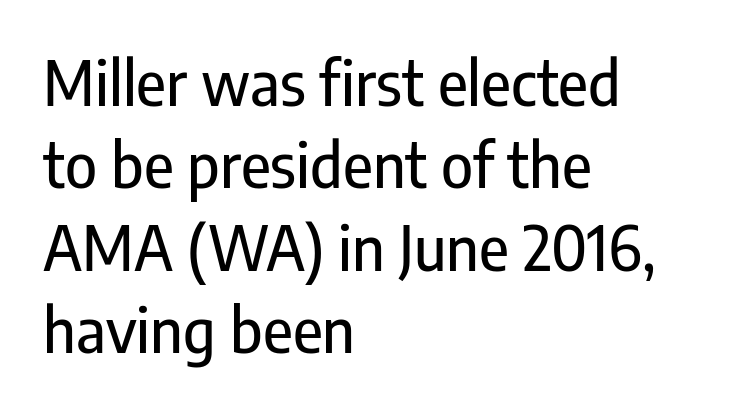
The image shows 61 px condensed sans-serif type, upright; set left-aligned, normal line spacing (1.35x), normal letter spacing, not underlined; low stroke contrast and a medium x-height.
